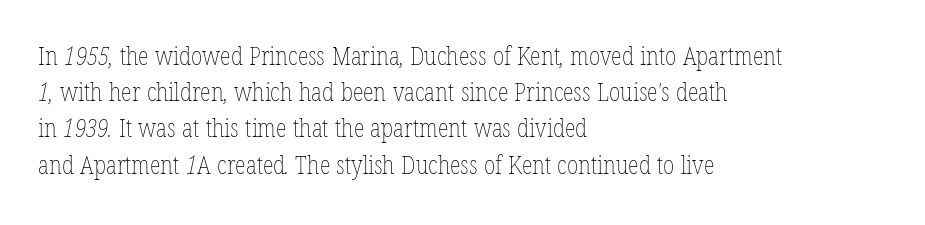
The image shows 25 px text type; set left-aligned, normal line spacing (1.45x), normal letter spacing, not underlined.
